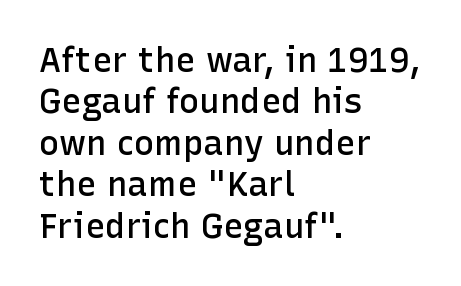
Q: Is the text bold? A: Semi-bold.
Q: Is the text italic (slanted)? A: No, it is upright.
Q: Is the typeface a serif or a sans-serif typeface? A: Sans-serif.
Q: Is the text underlined? A: No.
Q: How is the paragraph aligned? A: Left-aligned.
Q: Is the spacing between letters normal or unusually wide? A: Normal.
Q: Width (condensed, normal, or wide)? A: Normal.
Q: Stroke contrast? A: Low.
Q: x-height? A: Medium.
Q: Monospaced? A: No.
